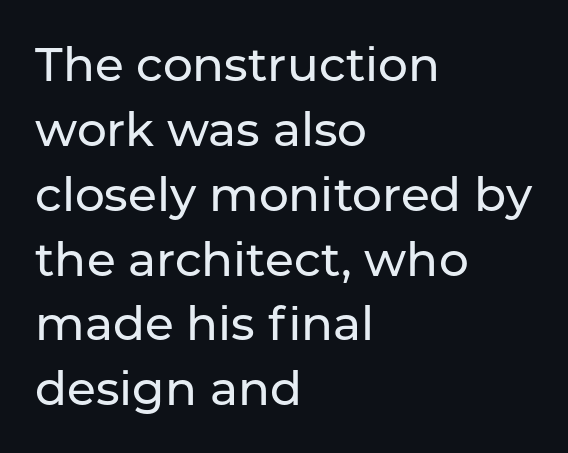
{"serif": "no", "italic": "no", "width": "normal", "stroke_contrast": "low", "x_height": "medium", "monospaced": "no", "underline": "no", "align": "left", "line_spacing": "normal", "line_spacing_ratio": 1.38, "letter_spacing": "normal", "letter_spacing_em": 0.0, "glyph_px": 47}
